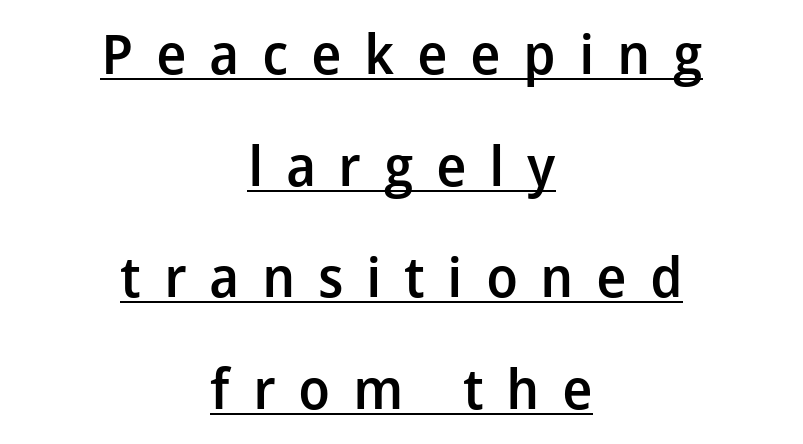
Stroke thickness is moderately raised; the sample reads as semibold. Inter-character spacing is expanded well beyond the font's built-in metrics. Stroke terminals: plain, sans-serif. Characters remain perfectly vertical along every line.
